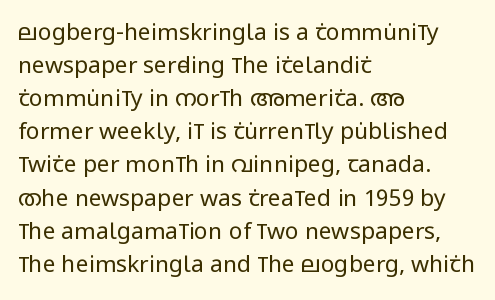
Does extra space separate the letters? No, they use regular spacing. The rendering anchors every line to the left-hand side. The axis of the letterforms is exactly vertical. These lines sit exactly where default settings would place them. Ink coverage per letter is moderate at most. Bare-footed words on every line.
